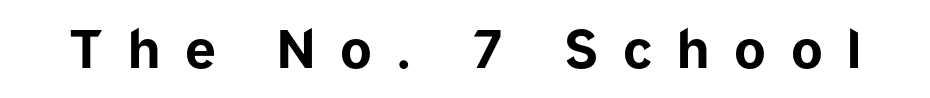
Typographically, this falls in the sans-serif category. The lettering stays uniformly vertical, giving the passage a roman look. The rendering inserts visible extra space after every character. The area under the type is left untouched. Spacing verdict: proportional, widths tailored to each character.
